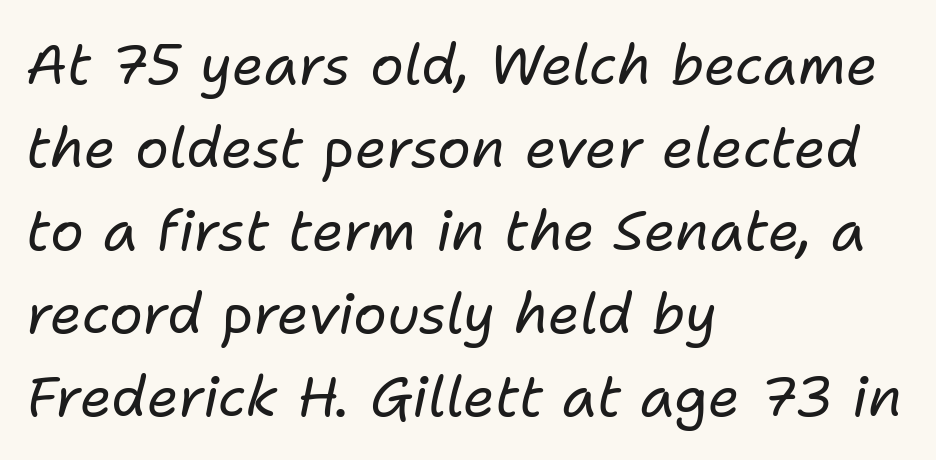
{"italic": "yes", "lean": "right", "slant_degrees": 11, "bold": "no", "weight": "regular", "width": "normal", "stroke_contrast": "low", "x_height": "medium", "monospaced": "no", "underline": "no", "align": "left", "line_spacing": "normal", "line_spacing_ratio": 1.48, "letter_spacing": "normal", "letter_spacing_em": 0.0, "glyph_px": 56}
